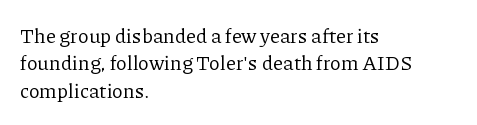
{"italic": "no", "bold": "no", "underline": "no", "align": "left", "line_spacing": "normal", "line_spacing_ratio": 1.37, "letter_spacing": "normal", "letter_spacing_em": 0.0, "glyph_px": 20}
